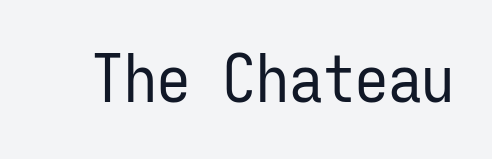
Spacing between characters is what you'd get straight out of the box. Note the uniform advance width — an 'i' takes as much space as an 'm'. The area under the type is left untouched. Every stem runs plumb, perpendicular to the baseline.
